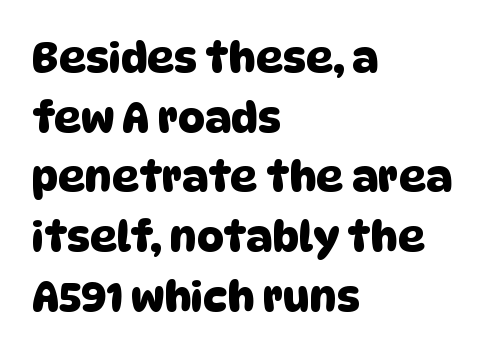
The image shows 42 px sans-serif type; set left-aligned, normal line spacing (1.42x), normal letter spacing, not underlined; low stroke contrast and a large x-height.
